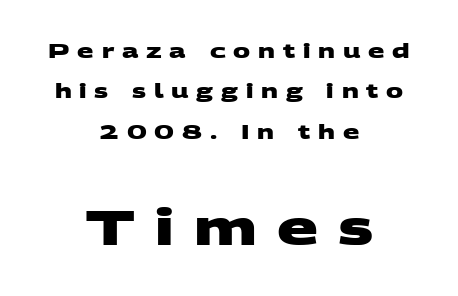
The image shows 48 px heavy, wide sans-serif type; set centered, loose line spacing (2.12x), unusually wide letter spacing (+0.41 em), not underlined; the second (bottom) block is 2.53x larger; medium stroke contrast and a large x-height.
